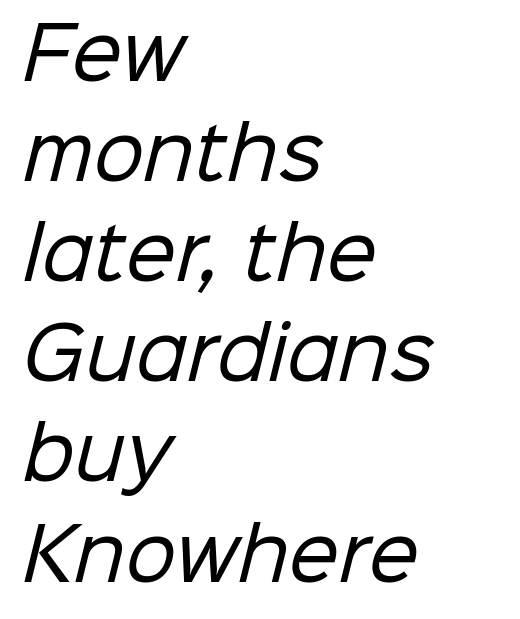
Q: Is the text bold? A: No.
Q: Is the typeface a serif or a sans-serif typeface? A: Sans-serif.
Q: Is the text underlined? A: No.
Q: How is the paragraph aligned? A: Left-aligned.
Q: Is the spacing between letters normal or unusually wide? A: Normal.
Q: Is the spacing between lines tight, normal or loose? A: Normal.
Q: Width (condensed, normal, or wide)? A: Normal.
Q: Stroke contrast? A: Low.
Q: x-height? A: Medium.
Q: Monospaced? A: No.
